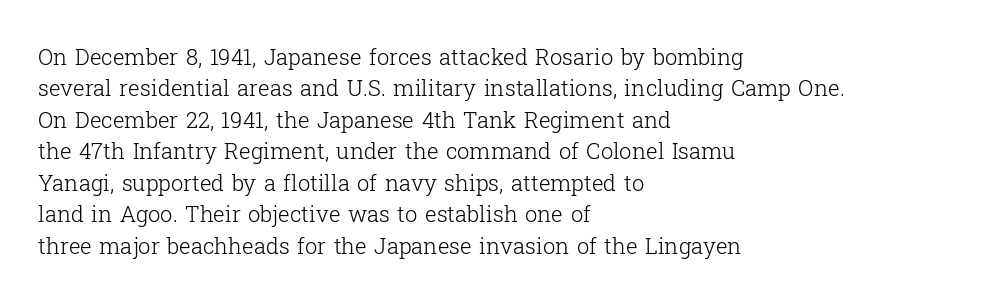
Q: Is the text bold? A: No.
Q: Is the text italic (slanted)? A: No, it is upright.
Q: Is the text underlined? A: No.
Q: How is the paragraph aligned? A: Left-aligned.
Q: Is the spacing between letters normal or unusually wide? A: Normal.
Q: Is the spacing between lines tight, normal or loose? A: Normal.
